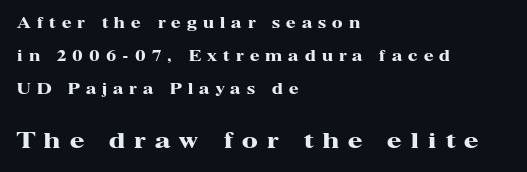
Q: Is the text bold? A: Yes.
Q: Is the text italic (slanted)? A: No, it is upright.
Q: Is the text underlined? A: No.
Q: How is the paragraph aligned? A: Left-aligned.
Q: Is the spacing between letters normal or unusually wide? A: Unusually wide.
Q: Is the spacing between lines tight, normal or loose? A: Loose.
Q: Which block of text is set in a larger size, the first (top) or the second (bottom)? A: The second (bottom) one.
